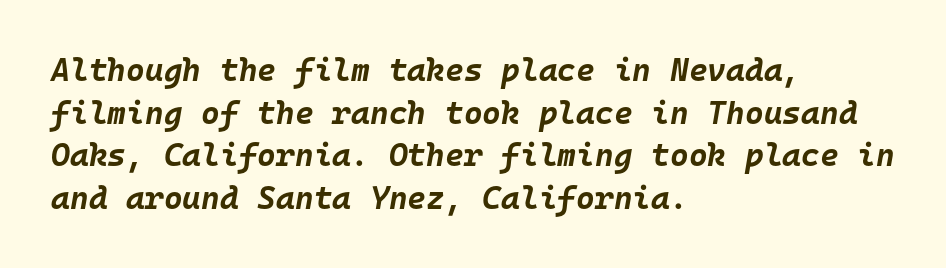
The image shows 32 px bold type, italic (leaning right), monospaced; set left-aligned, normal line spacing (1.33x), normal letter spacing, not underlined; low stroke contrast and a large x-height.
